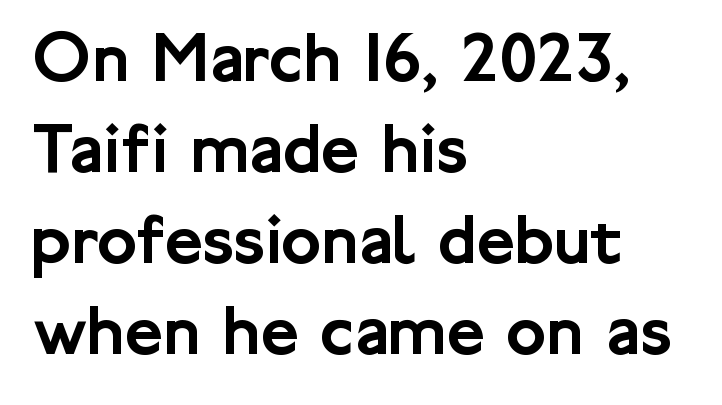
Q: Is the text italic (slanted)? A: No, it is upright.
Q: Is the typeface a serif or a sans-serif typeface? A: Sans-serif.
Q: Is the text underlined? A: No.
Q: How is the paragraph aligned? A: Left-aligned.
Q: Is the spacing between letters normal or unusually wide? A: Normal.
Q: Width (condensed, normal, or wide)? A: Normal.
Q: Stroke contrast? A: Low.
Q: x-height? A: Medium.
Q: Monospaced? A: No.
